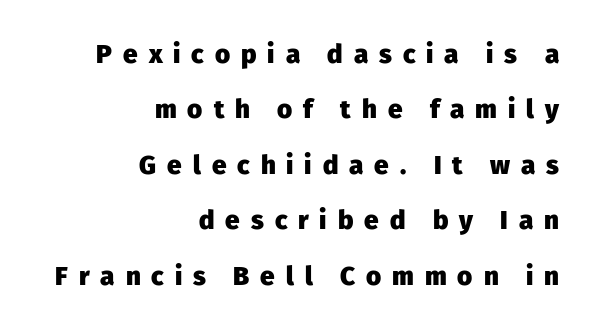
Substantial extra tracking has been applied to these lines. Line spacing here is loose. In CSS terms this would be text-align: right. Is the type bold? Yes — the strokes are clearly thick and heavy. These lines were composed using upright roman letters.
